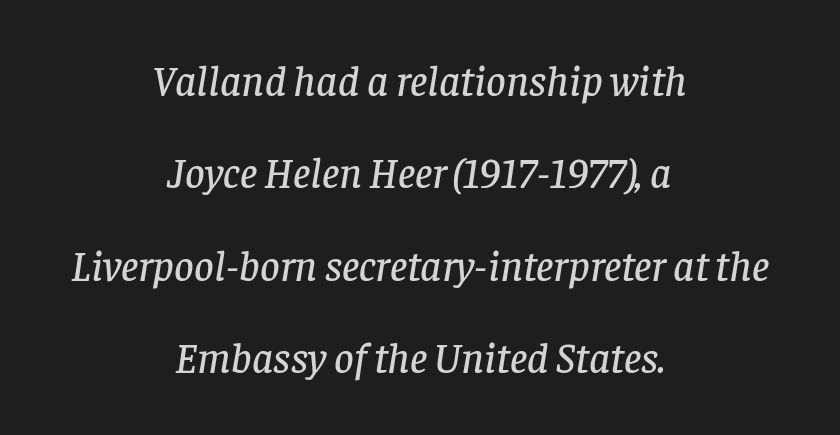
{"serif": "yes", "italic": "yes", "lean": "right", "slant_degrees": 8, "width": "normal", "stroke_contrast": "low", "x_height": "large", "monospaced": "no", "underline": "no", "align": "center", "line_spacing": "loose", "line_spacing_ratio": 2.15, "letter_spacing": "normal", "letter_spacing_em": 0.0, "glyph_px": 43}
